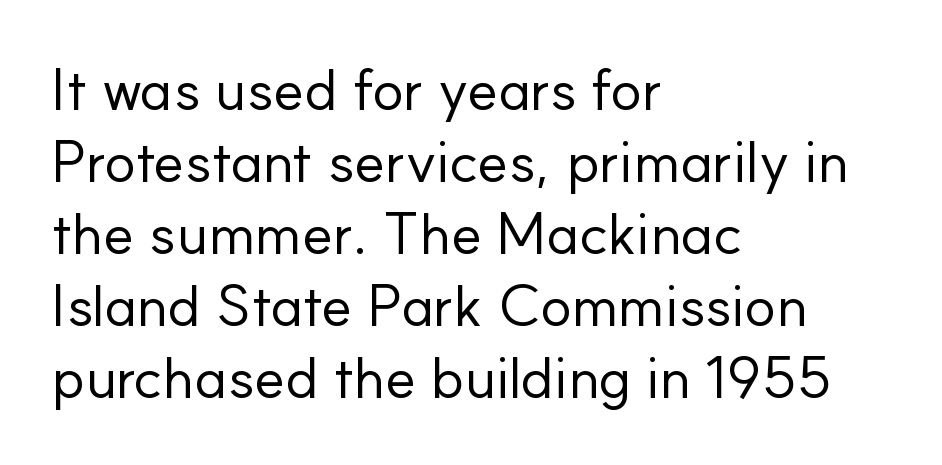
{"serif": "no", "italic": "no", "bold": "no", "weight": "regular", "width": "normal", "stroke_contrast": "low", "x_height": "small", "monospaced": "no", "underline": "no", "align": "left", "line_spacing_ratio": 1.22, "letter_spacing": "normal", "letter_spacing_em": 0.0, "glyph_px": 59}
